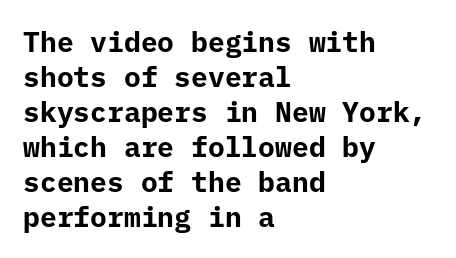
Q: Is the text bold? A: Yes.
Q: Is the text italic (slanted)? A: No, it is upright.
Q: Is the typeface a serif or a sans-serif typeface? A: Sans-serif.
Q: Is the text underlined? A: No.
Q: How is the paragraph aligned? A: Left-aligned.
Q: Is the spacing between letters normal or unusually wide? A: Normal.
Q: Is the spacing between lines tight, normal or loose? A: Normal.
Q: Width (condensed, normal, or wide)? A: Normal.
Q: Stroke contrast? A: Low.
Q: x-height? A: Medium.
Q: Monospaced? A: Yes.
